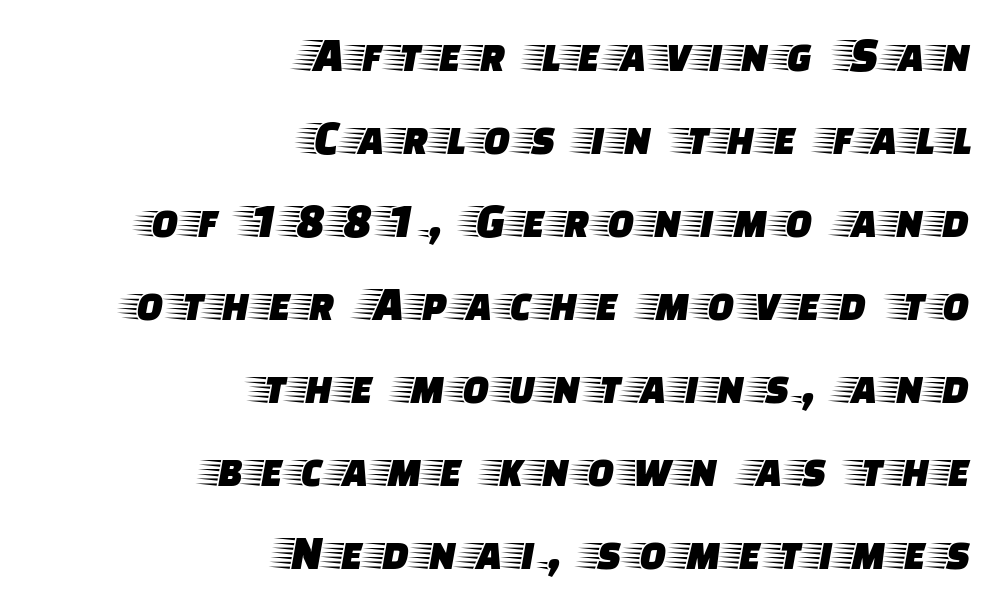
{"serif": "yes", "width": "wide", "stroke_contrast": "low", "x_height": "large", "monospaced": "no", "underline": "no", "align": "right", "line_spacing": "normal", "line_spacing_ratio": 1.66, "glyph_px": 50}
